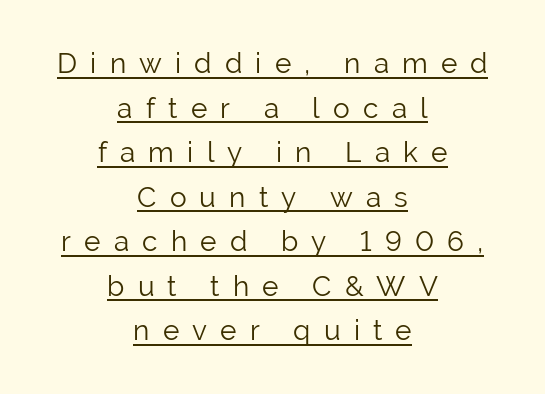
Q: Is the text bold? A: No.
Q: Is the text italic (slanted)? A: No, it is upright.
Q: Is the typeface a serif or a sans-serif typeface? A: Sans-serif.
Q: Is the text underlined? A: Yes.
Q: How is the paragraph aligned? A: Centered.
Q: Is the spacing between letters normal or unusually wide? A: Unusually wide.
Q: Is the spacing between lines tight, normal or loose? A: Normal.
Q: Width (condensed, normal, or wide)? A: Normal.
Q: Stroke contrast? A: Low.
Q: x-height? A: Medium.
Q: Monospaced? A: No.
